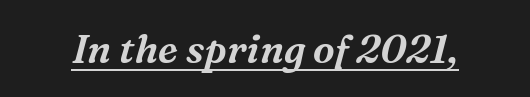
The image shows 39 px serif type, italic (leaning right); set normal letter spacing, underlined; medium stroke contrast and a medium x-height.
